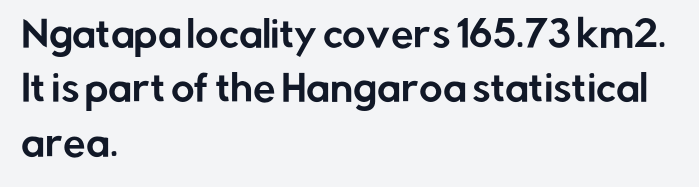
Every row of glyphs begins at an identical x-position on the left. How are the letters spaced? Ordinarily, with no added tracking. Note the varied advance widths — an 'i' is clearly narrower than an 'm'. Lines of text with bare space underneath.
